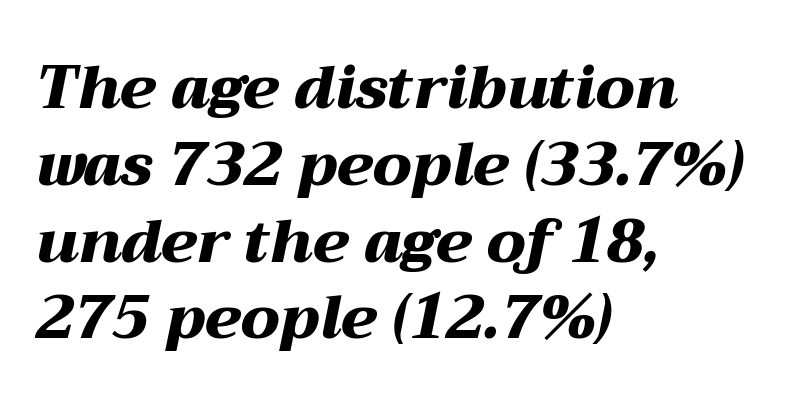
The image shows 60 px heavy, wide type, italic (leaning right); set left-aligned, normal line spacing (1.28x), normal letter spacing, not underlined; medium stroke contrast and a medium x-height.
